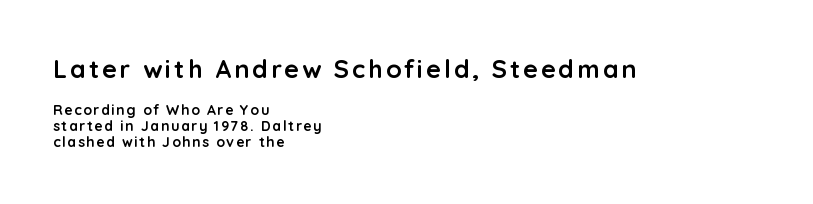
The image shows 25 px bold type, upright; set left-aligned, tight line spacing (1.13x), not underlined; the first (top) block is 1.79x larger.
